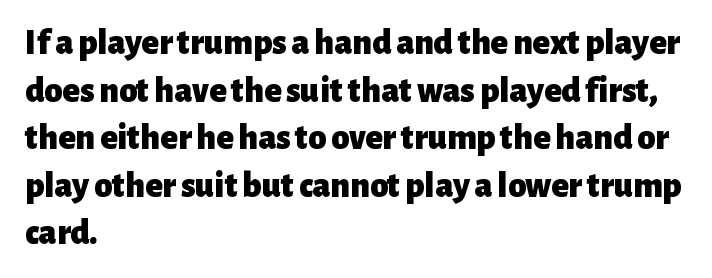
{"serif": "no", "italic": "no", "bold": "yes", "weight": "heavy", "width": "normal", "stroke_contrast": "low", "x_height": "medium", "monospaced": "no", "underline": "no", "align": "left", "line_spacing": "normal", "line_spacing_ratio": 1.32, "letter_spacing": "normal", "letter_spacing_em": 0.0, "glyph_px": 36}
